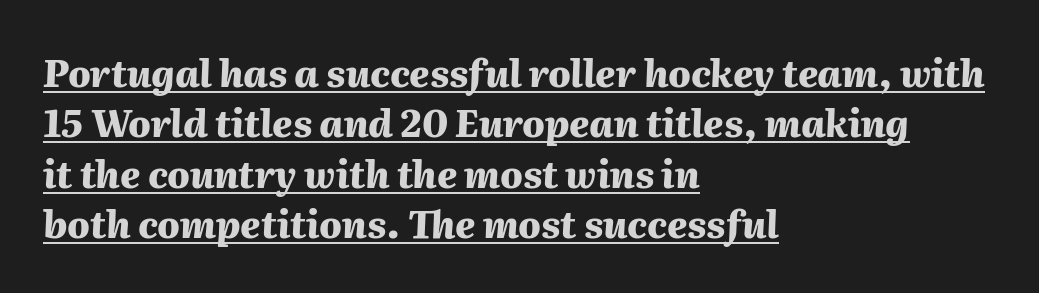
Q: Is the text bold? A: Yes.
Q: Is the text italic (slanted)? A: Yes, it leans right by about 2 degrees.
Q: Is the text underlined? A: Yes.
Q: How is the paragraph aligned? A: Left-aligned.
Q: Is the spacing between letters normal or unusually wide? A: Normal.
Q: Is the spacing between lines tight, normal or loose? A: Normal.
Q: Width (condensed, normal, or wide)? A: Normal.
Q: Stroke contrast? A: Medium.
Q: x-height? A: Medium.
Q: Monospaced? A: No.
